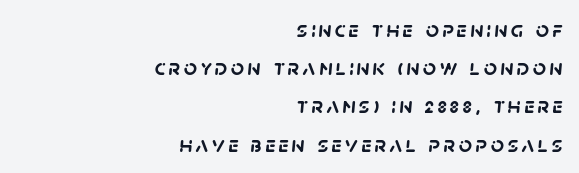
Short and long lines alike share a common ending point at right. Just letters on the line, the space beneath them empty. Its strokes are broad and dark, the hallmark of bold type. The passage shown stacks its lines at a standard gap.
